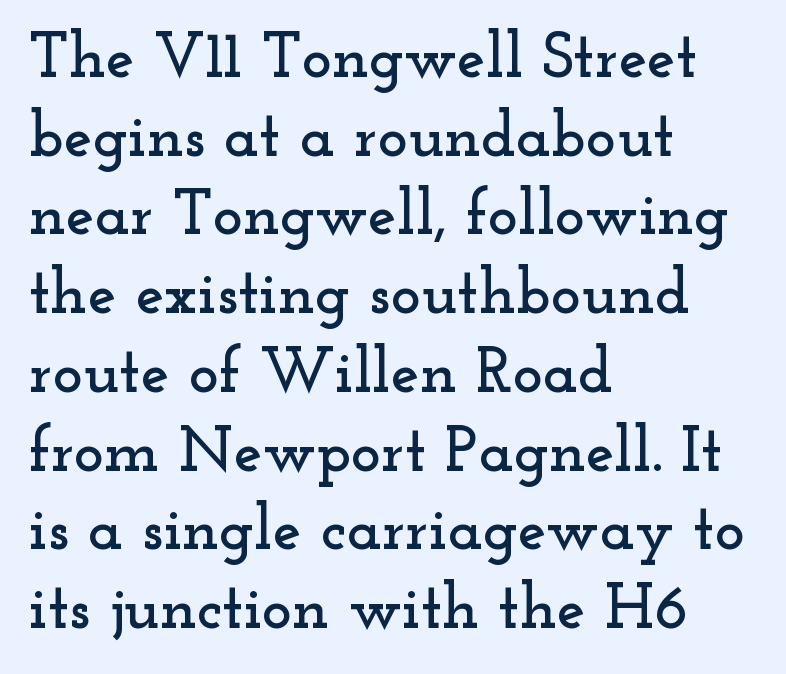
The image shows 64 px wide serif type, upright; set left-aligned, line spacing 1.23x, normal letter spacing, not underlined; low stroke contrast and a small x-height.
